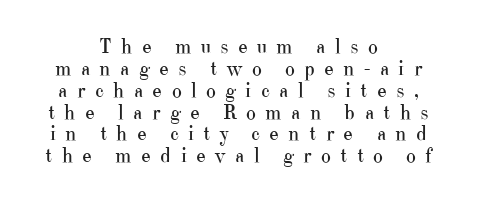
The typesetter chose a symmetrical, centered arrangement here. Only glyphs here, with clear space below each row. Is the letter spacing exaggerated? Yes — the characters are pushed far apart. How would I describe the line gaps? Narrow and economical. Letters have the restrained weight of plain body copy at most. Designer's note — italics off, roman on.
